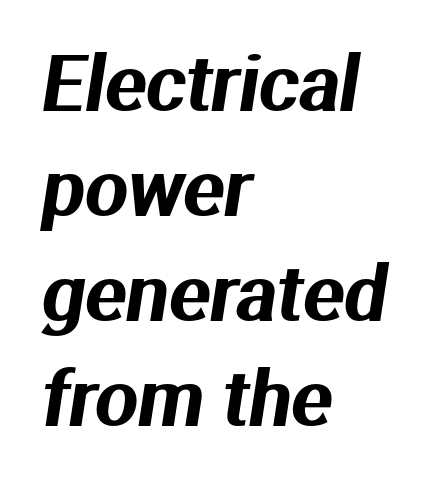
{"serif": "no", "width": "normal", "stroke_contrast": "medium", "x_height": "medium", "monospaced": "no", "underline": "no", "align": "left", "line_spacing": "normal", "line_spacing_ratio": 1.38, "letter_spacing": "normal", "letter_spacing_em": 0.0, "glyph_px": 76}
